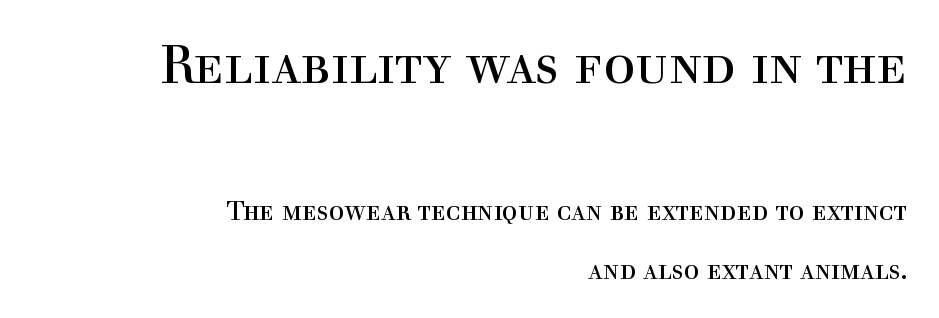
Q: Is the text bold? A: No.
Q: Is the text italic (slanted)? A: No, it is upright.
Q: Is the typeface a serif or a sans-serif typeface? A: Serif.
Q: Is the text underlined? A: No.
Q: How is the paragraph aligned? A: Right-aligned.
Q: Is the spacing between letters normal or unusually wide? A: Normal.
Q: Is the spacing between lines tight, normal or loose? A: Loose.
Q: Which block of text is set in a larger size, the first (top) or the second (bottom)? A: The first (top) one.
Q: Width (condensed, normal, or wide)? A: Normal.
Q: x-height? A: Medium.
Q: Monospaced? A: No.
